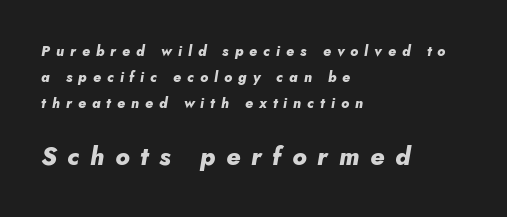
The image shows 25 px bold type, italic (leaning right); set left-aligned, line spacing 1.84x, unusually wide letter spacing (+0.43 em), not underlined; the second (bottom) block is 1.79x larger.
